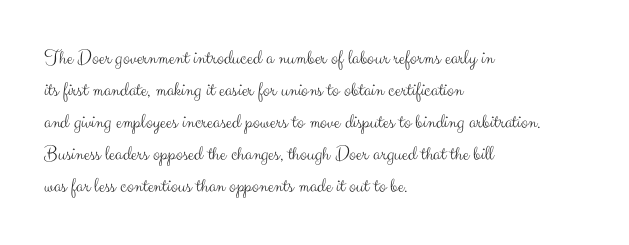
The paragraph has a hard left edge and a soft right edge. The rendering uses a moderate line-height, typical for paragraphs. The cut favours lightness, reaching ordinary text weight at its darkest.
